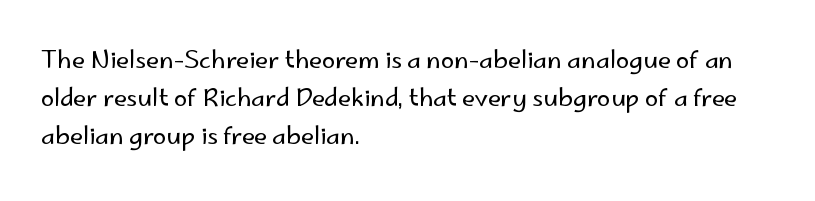
{"italic": "no", "bold": "no", "underline": "no", "align": "left", "line_spacing": "normal", "line_spacing_ratio": 1.58, "letter_spacing": "normal", "letter_spacing_em": 0.0, "glyph_px": 24}
